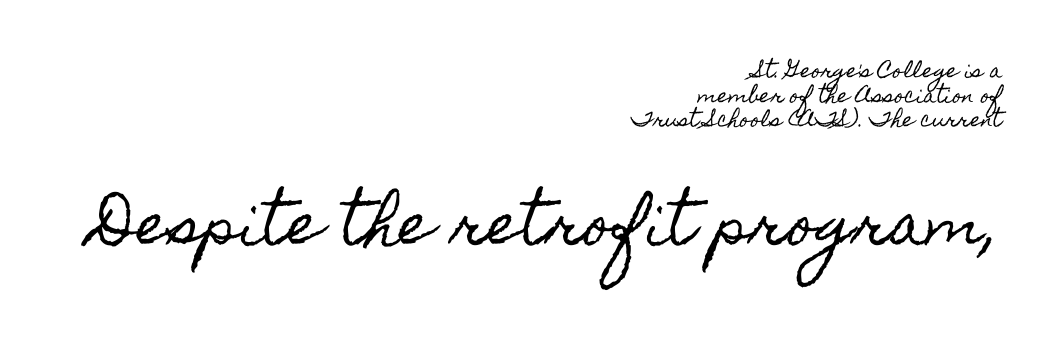
The image shows 56 px condensed type; set right-aligned, normal line spacing (1.29x), normal letter spacing, not underlined; the second (bottom) block is 2.95x larger; a small x-height.
